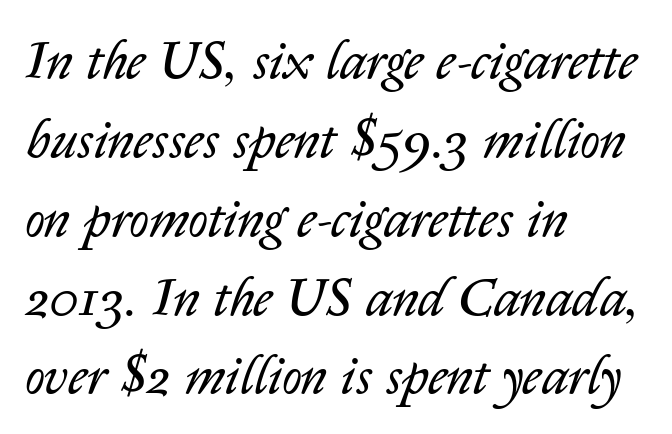
Counters stay open thanks to moderate or lighter strokes. Note the varied advance widths — an 'i' is clearly narrower than an 'm'. If you measured baseline to baseline, you'd find a middling distance. The horizontal fit of the characters is conventional and even. The typography opts for an oblique posture over an upright one. Honestly, there is no underline to notice here at all.
